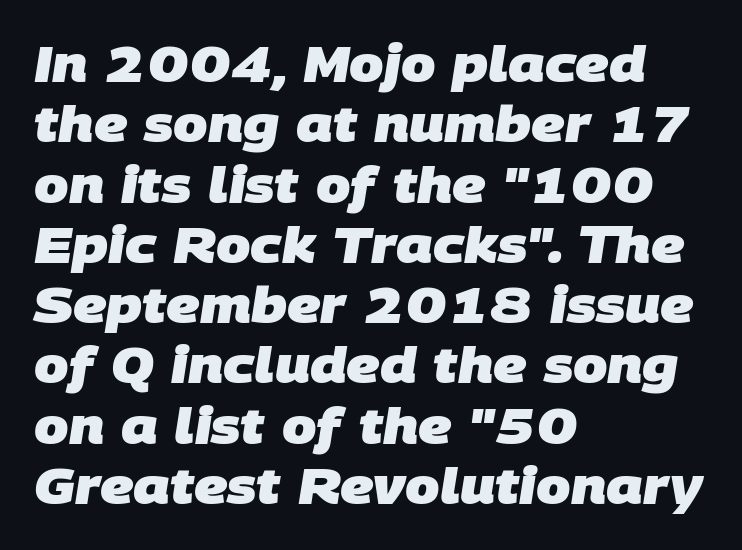
The image shows 49 px heavy sans-serif type; set left-aligned, line spacing 1.23x, normal letter spacing, not underlined; low stroke contrast and a large x-height.
